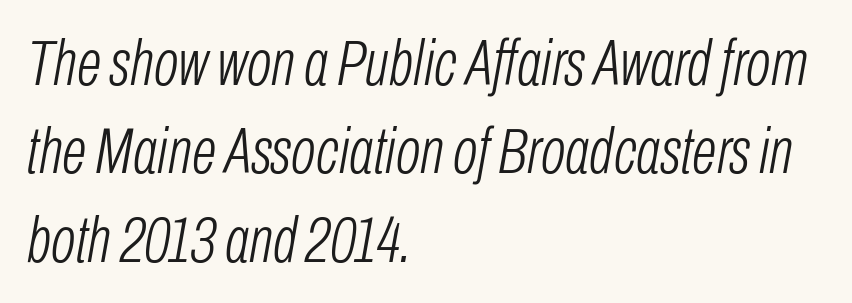
Q: Is the text bold? A: No.
Q: Is the text italic (slanted)? A: Yes, it leans right by about 10 degrees.
Q: Is the text underlined? A: No.
Q: How is the paragraph aligned? A: Left-aligned.
Q: Is the spacing between letters normal or unusually wide? A: Normal.
Q: Is the spacing between lines tight, normal or loose? A: Normal.
Q: Width (condensed, normal, or wide)? A: Condensed.
Q: Stroke contrast? A: Low.
Q: x-height? A: Medium.
Q: Monospaced? A: No.
